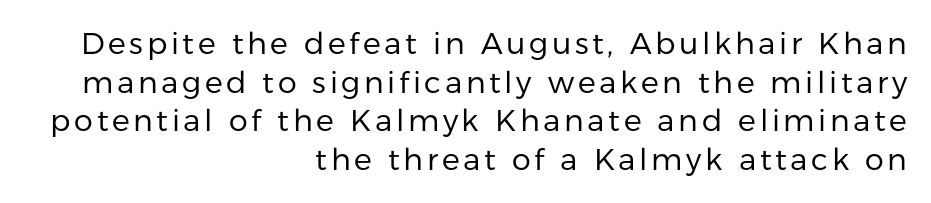
The image shows 30 px regular-weight sans-serif type, upright; set right-aligned, normal line spacing (1.29x), not underlined; low stroke contrast and a medium x-height.
